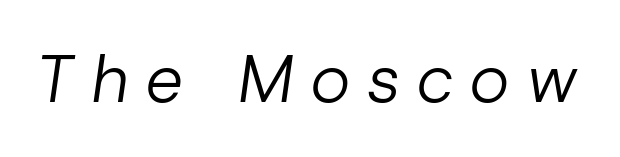
{"italic": "yes", "lean": "right", "slant_degrees": 8, "bold": "no", "weight": "regular", "width": "normal", "stroke_contrast": "low", "x_height": "medium", "monospaced": "no", "underline": "no", "letter_spacing": "wide", "letter_spacing_em": 0.25, "glyph_px": 67}
